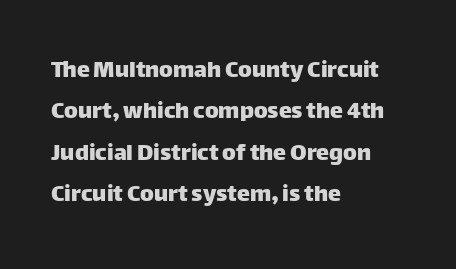
The image shows 26 px text type, upright; set left-aligned, normal line spacing (1.59x), normal letter spacing, not underlined.
